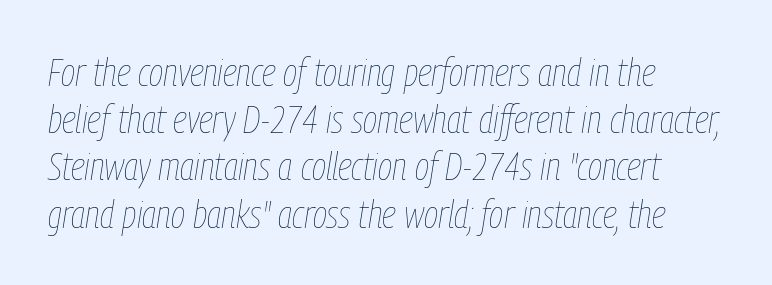
The whole block is typeset with a tilt. Look at the tracking — it's just the regular setting, nothing added. No heavy texture on the line: the type isn't bold. The rendering anchors every line to the left-hand side. A typesetter would call this proportional, since set widths differ per character. Descenders are the only things crossing below the line.
